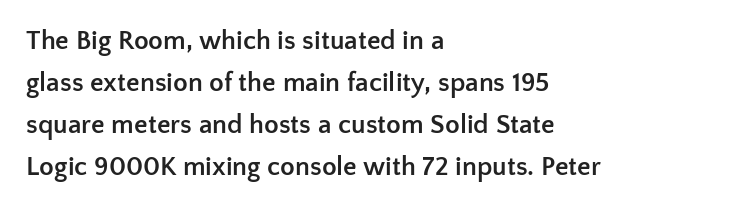
The image shows 27 px bold type, upright; set left-aligned, normal line spacing (1.56x), normal letter spacing, not underlined.
